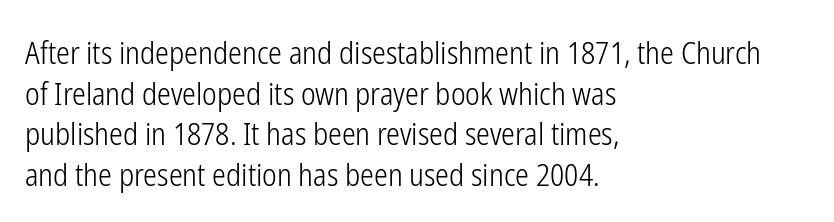
{"serif": "no", "italic": "no", "bold": "no", "weight": "light", "width": "condensed", "stroke_contrast": "low", "x_height": "medium", "monospaced": "no", "underline": "no", "align": "left", "line_spacing": "normal", "line_spacing_ratio": 1.31, "letter_spacing": "normal", "letter_spacing_em": 0.0, "glyph_px": 31}
